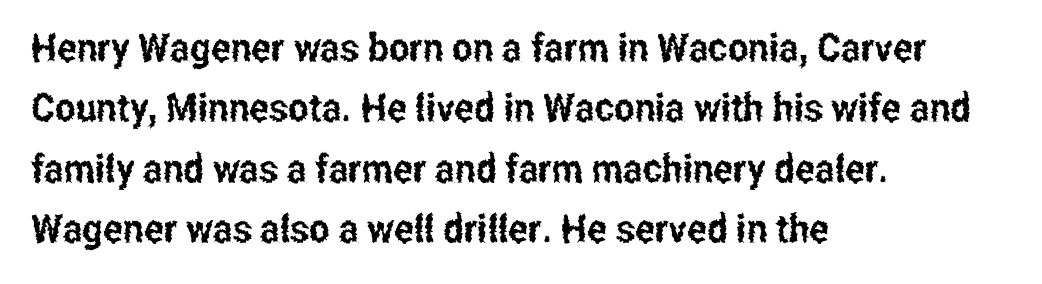
The image shows 39 px condensed sans-serif type, upright; set left-aligned, normal line spacing (1.55x), normal letter spacing, not underlined; low stroke contrast and a medium x-height.
